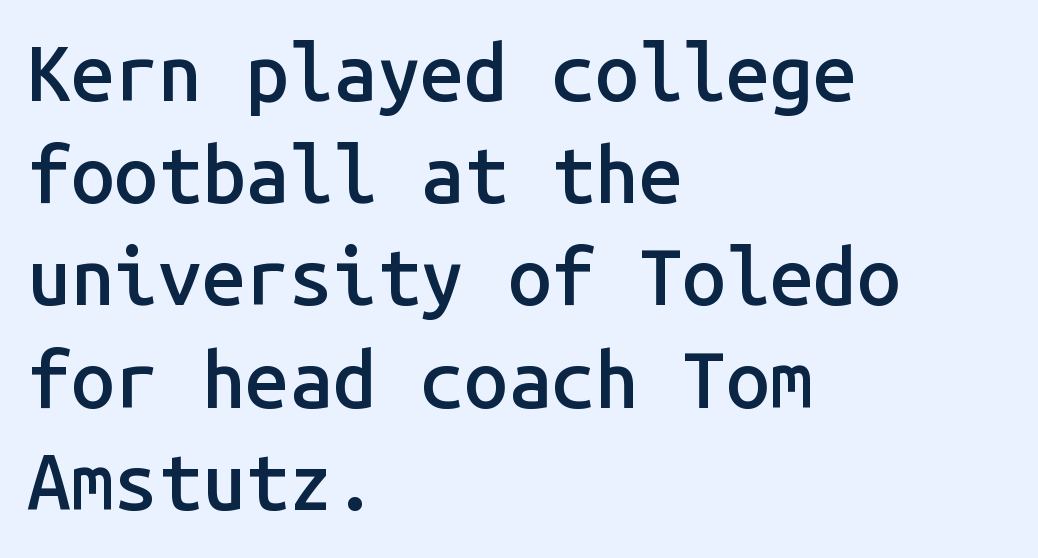
Q: Is the text bold? A: Semi-bold.
Q: Is the text italic (slanted)? A: No, it is upright.
Q: Is the typeface a serif or a sans-serif typeface? A: Sans-serif.
Q: Is the text underlined? A: No.
Q: How is the paragraph aligned? A: Left-aligned.
Q: Is the spacing between letters normal or unusually wide? A: Normal.
Q: Is the spacing between lines tight, normal or loose? A: Normal.
Q: Width (condensed, normal, or wide)? A: Normal.
Q: Stroke contrast? A: Low.
Q: x-height? A: Medium.
Q: Monospaced? A: Yes.
